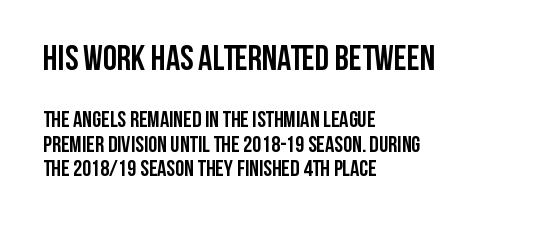
Does the copy run flush right? No — it runs flush left. The rendering uses natural spacing where letterforms have individual widths. Quick note: underline off. The glyphs in this specimen are sans serif.
